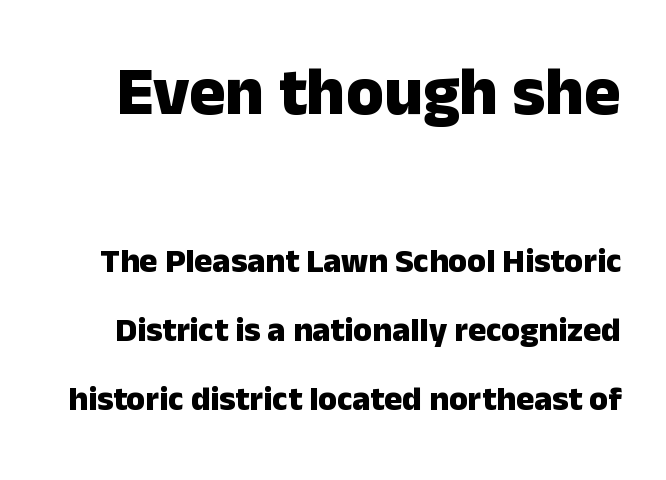
Q: Is the text bold? A: Yes.
Q: Is the text italic (slanted)? A: No, it is upright.
Q: Is the typeface a serif or a sans-serif typeface? A: Sans-serif.
Q: Is the text underlined? A: No.
Q: Is the spacing between letters normal or unusually wide? A: Normal.
Q: Is the spacing between lines tight, normal or loose? A: Loose.
Q: Which block of text is set in a larger size, the first (top) or the second (bottom)? A: The first (top) one.
Q: Width (condensed, normal, or wide)? A: Normal.
Q: Stroke contrast? A: Low.
Q: x-height? A: Medium.
Q: Monospaced? A: No.
